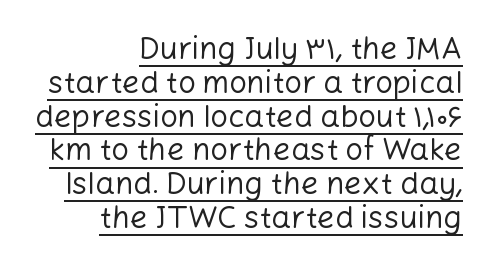
{"serif": "no", "italic": "no", "bold": "no", "weight": "regular", "width": "normal", "stroke_contrast": "low", "x_height": "medium", "monospaced": "no", "underline": "yes", "align": "right", "line_spacing": "tight", "line_spacing_ratio": 1.09, "letter_spacing": "normal", "letter_spacing_em": 0.0, "glyph_px": 31}
